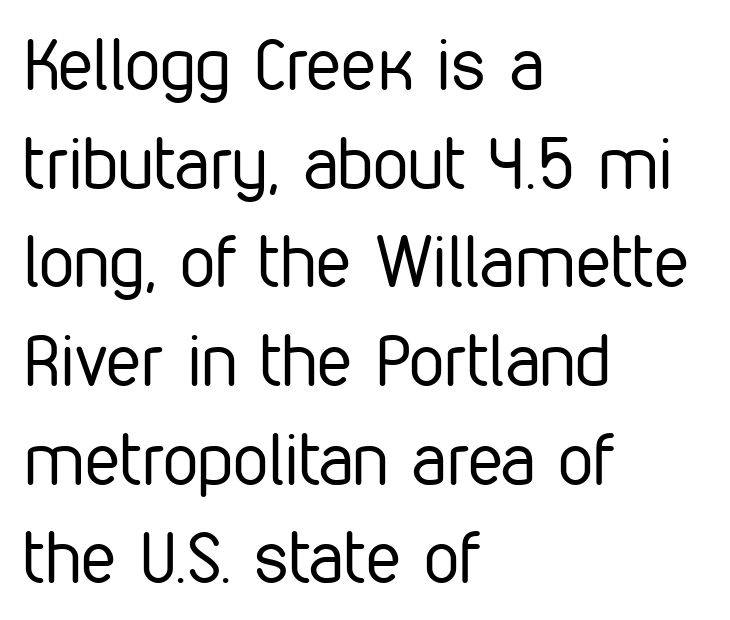
You could call the tracking neutral — neither tight nor loose. The glyphs in this specimen are sans serif. This is the regular roman posture of the typeface. Only glyphs here, with clear space below each row. Left-aligned paragraph, ragged on the right.
